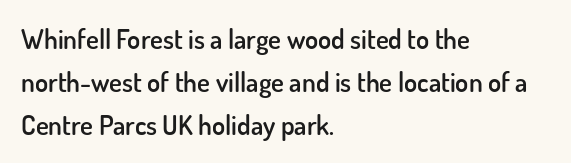
{"italic": "no", "bold": "semi", "underline": "no", "align": "left", "line_spacing": "normal", "line_spacing_ratio": 1.59, "letter_spacing": "normal", "letter_spacing_em": 0.0, "glyph_px": 27}
